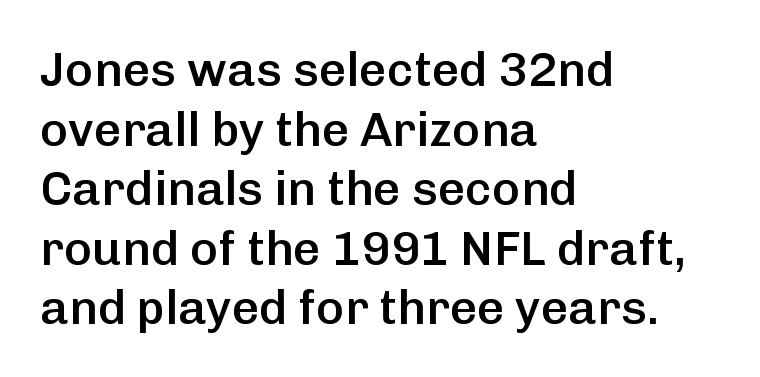
This is moderately heavy type, rendered in semibold. Character widths vary here, with narrow letters taking less room than wide ones. The lines in this sample share a left origin and differ only in where they stop. Ascenders rise straight up at ninety degrees. The foot of each line stays bare and open. Grotesque or geometric, the face here clearly has no serifs.
